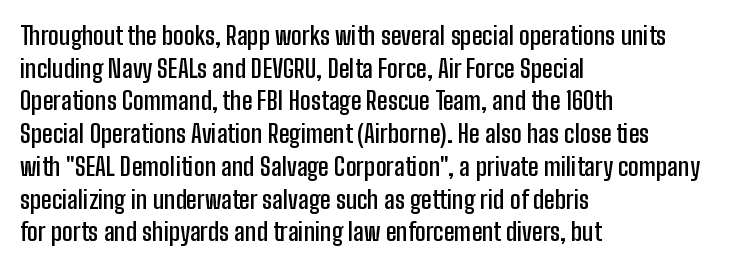
Short and long lines alike share a common starting point at left. Notice how the stems are strictly vertical — no italics here. Default kerning and tracking; the words read as compact shapes. Typesetter's note: demi weight, one step under bold.
